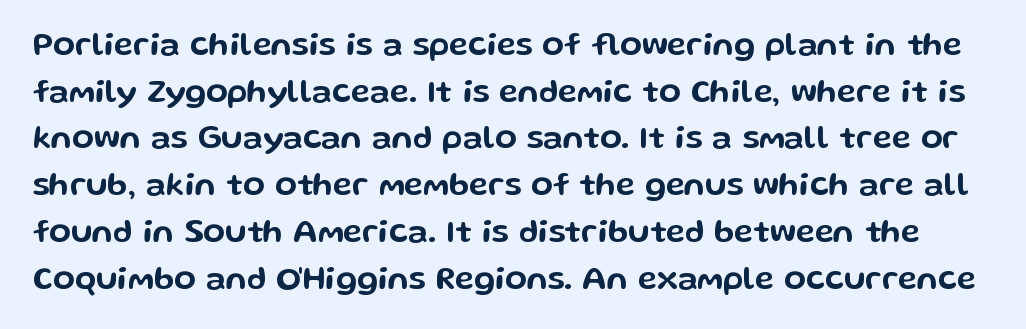
{"serif": "no", "italic": "no", "width": "wide", "stroke_contrast": "low", "x_height": "medium", "monospaced": "no", "underline": "no", "line_spacing": "normal", "line_spacing_ratio": 1.46, "letter_spacing": "normal", "letter_spacing_em": 0.0, "glyph_px": 32}
